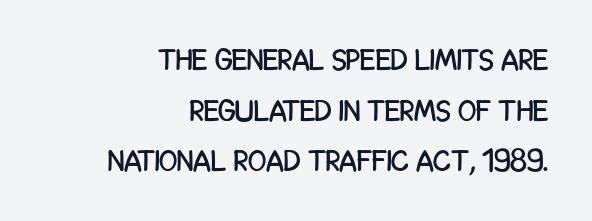
{"serif": "no", "italic": "no", "width": "condensed", "stroke_contrast": "low", "x_height": "large", "monospaced": "no", "underline": "no", "align": "right", "line_spacing": "normal", "line_spacing_ratio": 1.69, "letter_spacing": "normal", "letter_spacing_em": 0.0, "glyph_px": 30}
